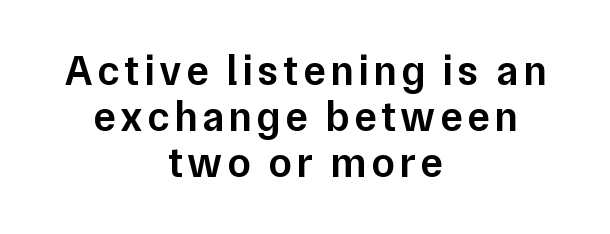
These lines are rendered in a variable-pitch font. Does the weight exceed regular? Yes, but only to semibold. In CSS terms this would be text-align: center. Note: no serifs on the glyphs.
